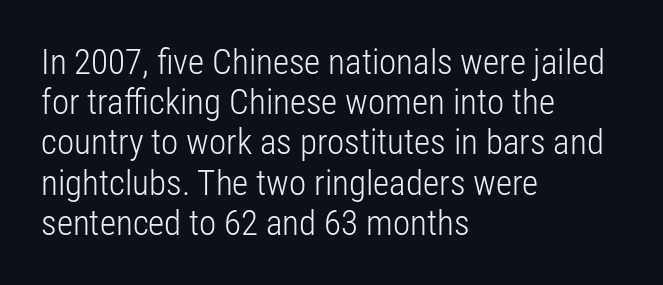
{"serif": "no", "italic": "no", "bold": "no", "weight": "light", "width": "condensed", "stroke_contrast": "low", "x_height": "medium", "monospaced": "no", "underline": "no", "align": "left", "line_spacing": "tight", "line_spacing_ratio": 1.15, "letter_spacing": "normal", "letter_spacing_em": 0.0, "glyph_px": 35}
